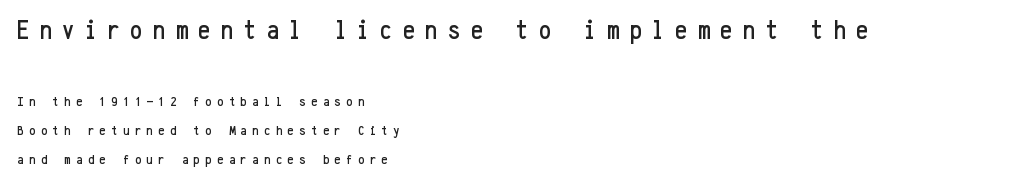
Q: Is the text italic (slanted)? A: No, it is upright.
Q: Is the text underlined? A: No.
Q: How is the paragraph aligned? A: Left-aligned.
Q: Is the spacing between letters normal or unusually wide? A: Unusually wide.
Q: Is the spacing between lines tight, normal or loose? A: Loose.
Q: Which block of text is set in a larger size, the first (top) or the second (bottom)? A: The first (top) one.
